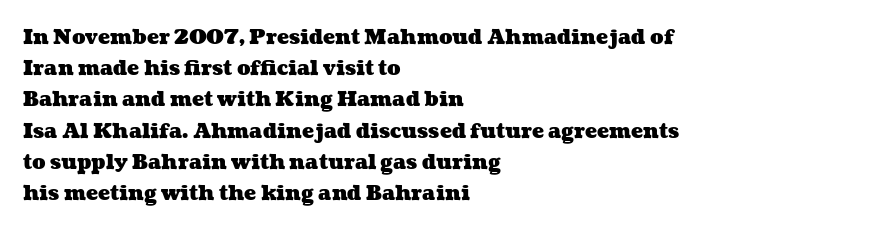
Q: Is the text bold? A: Yes.
Q: Is the text underlined? A: No.
Q: How is the paragraph aligned? A: Left-aligned.
Q: Is the spacing between letters normal or unusually wide? A: Normal.
Q: Is the spacing between lines tight, normal or loose? A: Normal.
